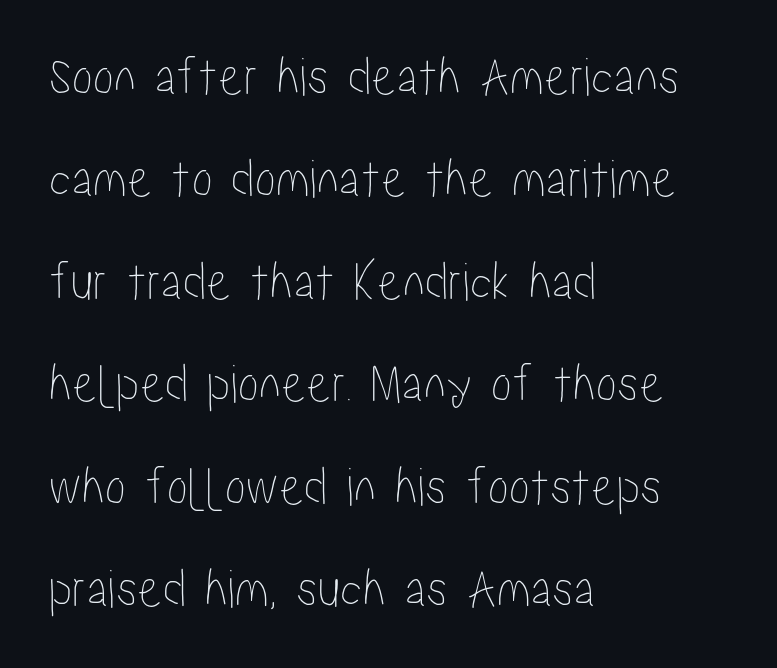
{"italic": "no", "width": "condensed", "stroke_contrast": "low", "x_height": "medium", "monospaced": "no", "underline": "no", "align": "left", "line_spacing_ratio": 1.83, "letter_spacing": "normal", "letter_spacing_em": 0.0, "glyph_px": 56}
